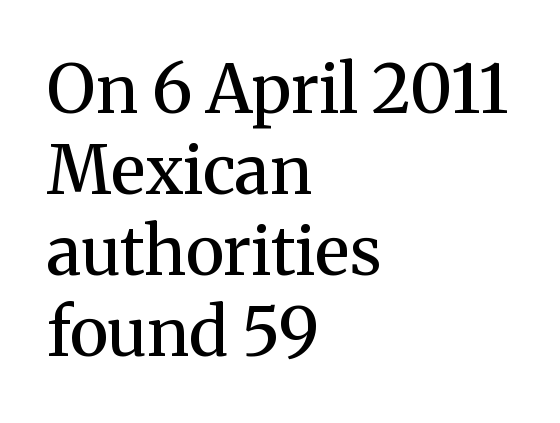
Q: Is the text bold? A: Semi-bold.
Q: Is the text italic (slanted)? A: No, it is upright.
Q: Is the typeface a serif or a sans-serif typeface? A: Serif.
Q: Is the text underlined? A: No.
Q: How is the paragraph aligned? A: Left-aligned.
Q: Is the spacing between letters normal or unusually wide? A: Normal.
Q: Width (condensed, normal, or wide)? A: Normal.
Q: Stroke contrast? A: Medium.
Q: x-height? A: Medium.
Q: Monospaced? A: No.
